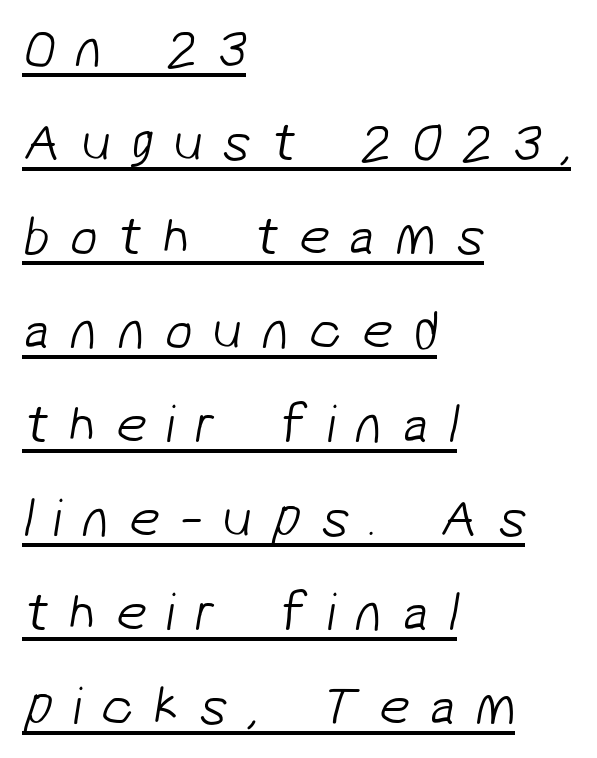
Q: Is the text bold? A: No.
Q: Is the typeface a serif or a sans-serif typeface? A: Sans-serif.
Q: Is the text underlined? A: Yes.
Q: How is the paragraph aligned? A: Left-aligned.
Q: Is the spacing between letters normal or unusually wide? A: Unusually wide.
Q: Width (condensed, normal, or wide)? A: Normal.
Q: Stroke contrast? A: Low.
Q: x-height? A: Medium.
Q: Monospaced? A: No.
